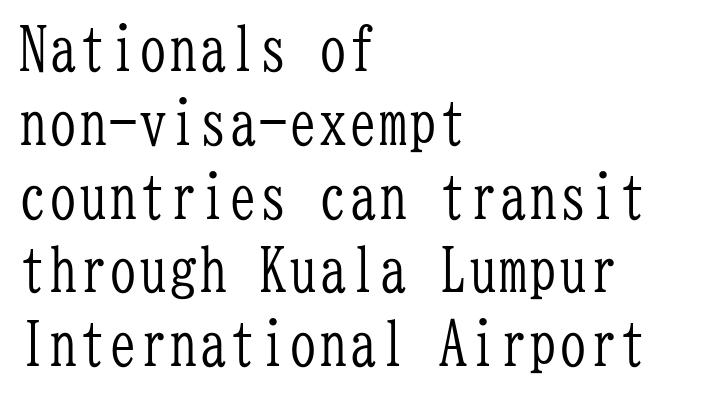
The image shows 60 px light, condensed serif type, upright, monospaced; set left-aligned, line spacing 1.23x, normal letter spacing, not underlined; low stroke contrast and a medium x-height.
